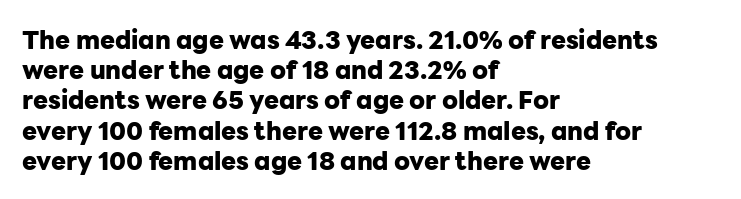
{"italic": "no", "bold": "yes", "underline": "no", "align": "left", "line_spacing_ratio": 1.21, "letter_spacing": "normal", "letter_spacing_em": 0.0, "glyph_px": 25}
